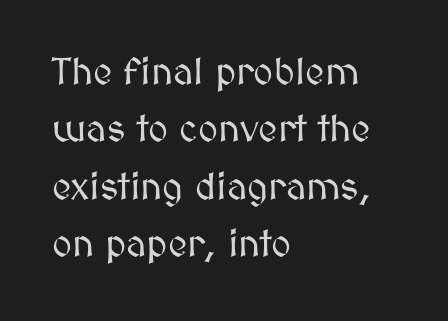
{"italic": "no", "width": "normal", "stroke_contrast": "medium", "x_height": "medium", "monospaced": "no", "underline": "no", "align": "left", "line_spacing": "normal", "line_spacing_ratio": 1.51, "letter_spacing": "normal", "letter_spacing_em": 0.0, "glyph_px": 38}
